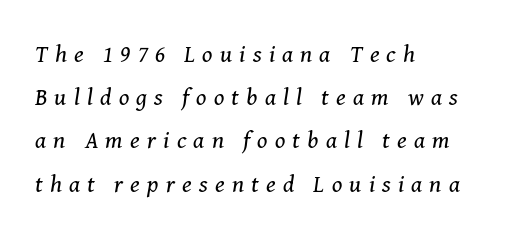
Descenders are the only things crossing below the line. Tracking value appears strongly positive — letters spread wide. All the whitespace from short lines collects on the right. Weight: regular or lighter.
